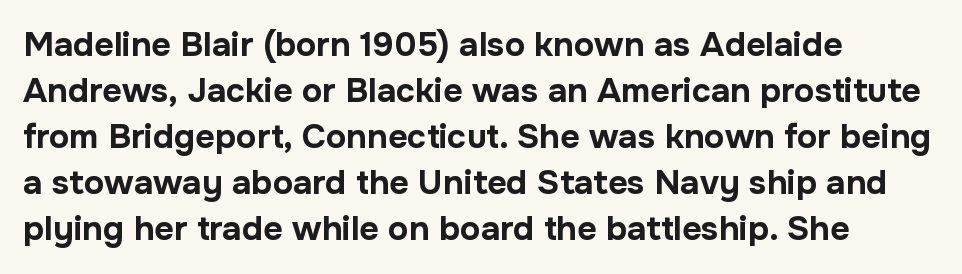
The image shows 34 px bold sans-serif type, upright; set left-aligned, normal line spacing (1.35x), normal letter spacing, not underlined; low stroke contrast and a medium x-height.
